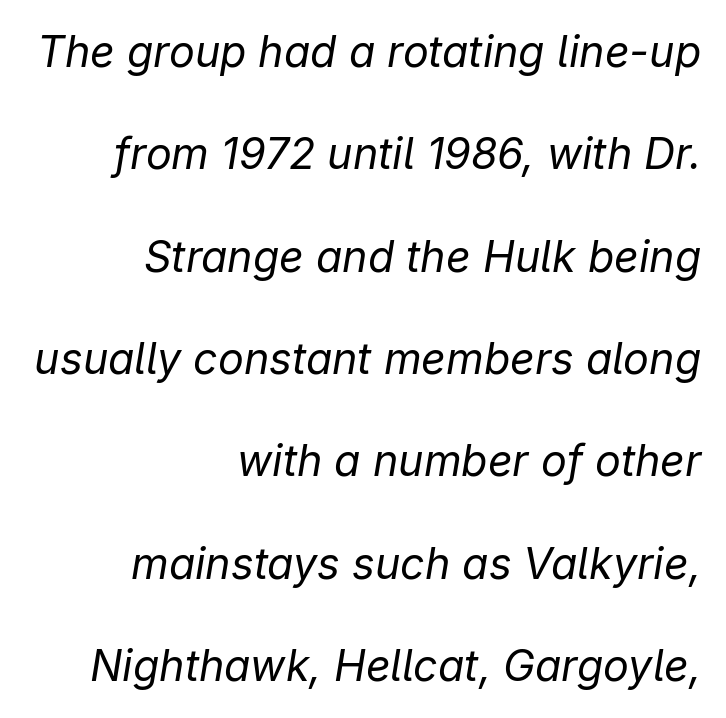
The font sits on the lighter half of the weight spectrum, regular included. The rendering keeps characters at their native spacing. Line spacing here is loose. Plain, unruled lines of type. Every character sits at an angle, as italics do. The paragraph has a hard right edge and a soft left edge.
